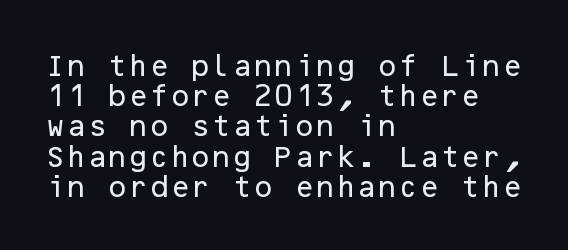
The image shows 24 px text type, upright; set left-aligned, normal line spacing (1.26x), normal letter spacing, not underlined.
